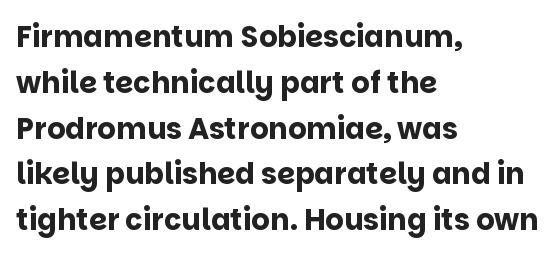
The image shows 29 px bold sans-serif type, upright; set left-aligned, normal line spacing (1.58x), normal letter spacing, not underlined; low stroke contrast and a large x-height.
